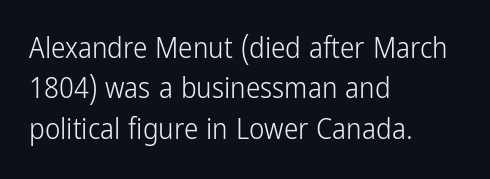
Q: Is the text bold? A: No.
Q: Is the text italic (slanted)? A: No, it is upright.
Q: Is the typeface a serif or a sans-serif typeface? A: Sans-serif.
Q: Is the text underlined? A: No.
Q: How is the paragraph aligned? A: Left-aligned.
Q: Is the spacing between letters normal or unusually wide? A: Normal.
Q: Is the spacing between lines tight, normal or loose? A: Normal.
Q: Width (condensed, normal, or wide)? A: Condensed.
Q: Stroke contrast? A: Low.
Q: x-height? A: Medium.
Q: Monospaced? A: No.
